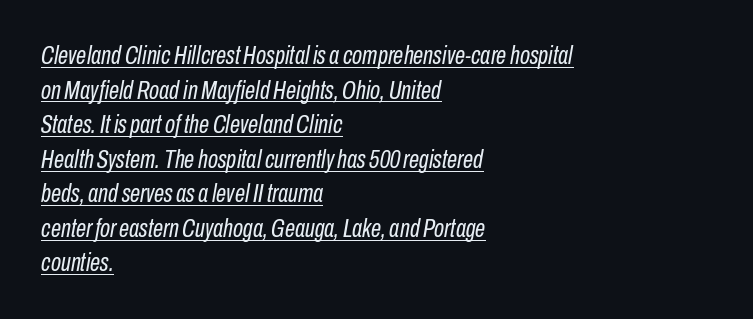
The image shows 26 px text type, italic (leaning right); set left-aligned, normal line spacing (1.33x), normal letter spacing, underlined.
